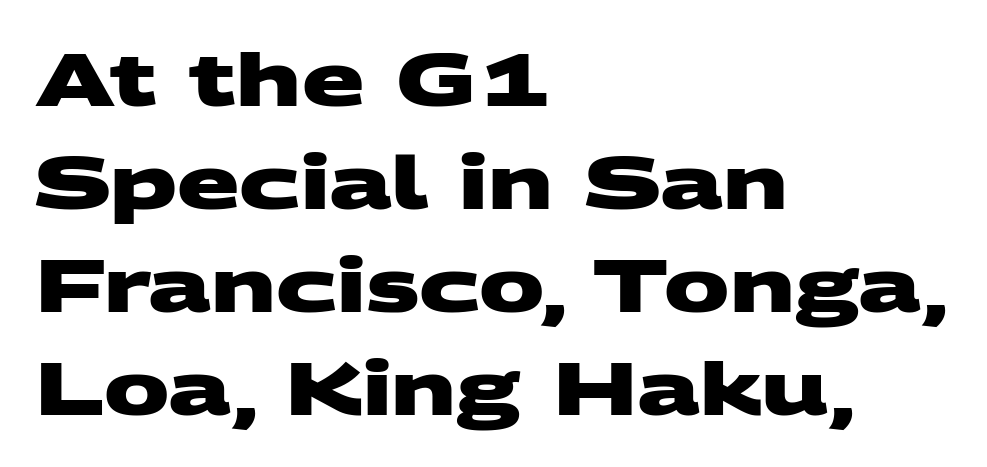
{"serif": "no", "bold": "yes", "weight": "heavy", "width": "wide", "stroke_contrast": "medium", "x_height": "large", "monospaced": "no", "underline": "no", "align": "left", "line_spacing": "normal", "line_spacing_ratio": 1.41, "letter_spacing": "normal", "letter_spacing_em": 0.0, "glyph_px": 73}
